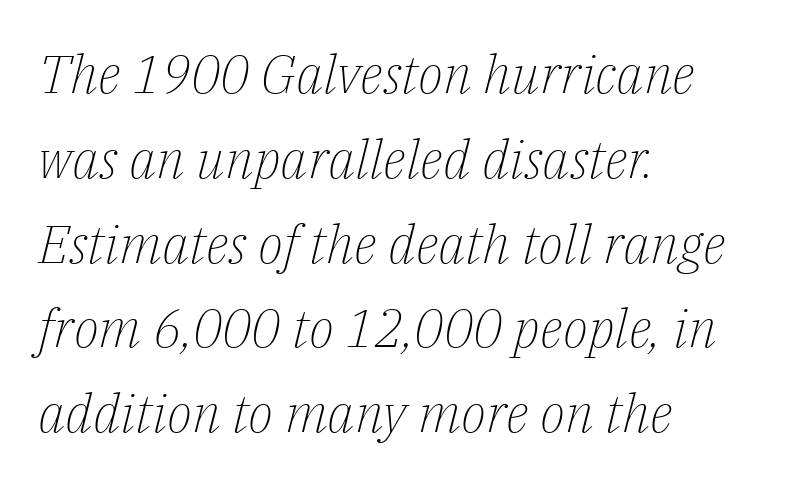
These lines are set flush left with a ragged right edge. Note the varied advance widths — an 'i' is clearly narrower than an 'm'. Rule under the text: the space is simply empty. A serif font was chosen for this passage. Weight: regular or lighter. It's the slanting kind of type.
